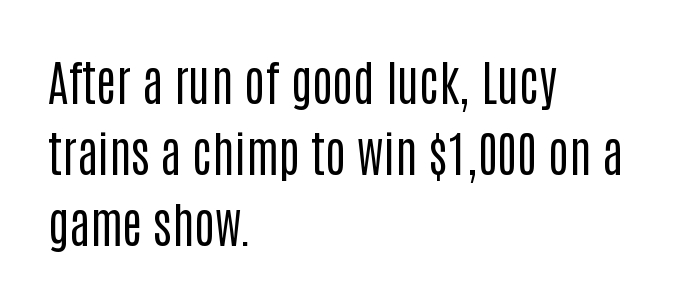
Spacing verdict: proportional, widths tailored to each character. One glance says typical: line gaps are just what's usual. Anything drawn beneath the words? Only blank space. Is this a sans? Yes — the strokes have no serifs. Between one letter and the next there's only the usual sliver of space. Posture: straight, roman, zero tilt.
